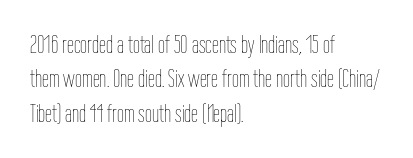
Spacing between characters is what you'd get straight out of the box. The passage shown is not underscored anywhere. The lines in this sample share a left origin and differ only in where they stop. The lines sit at an ordinary, default distance from one another. Is the type heavy? It reads as light-to-regular instead.
